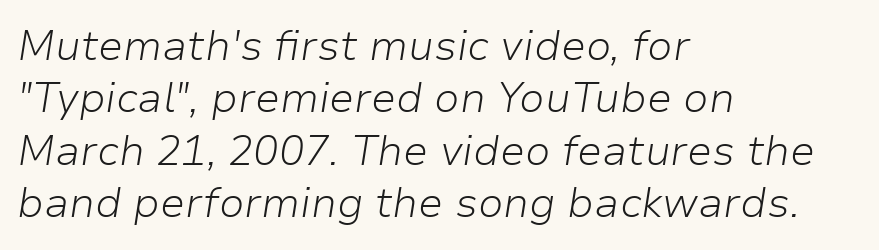
{"italic": "yes", "lean": "right", "slant_degrees": 9, "bold": "no", "weight": "light", "width": "normal", "stroke_contrast": "low", "x_height": "medium", "monospaced": "no", "underline": "no", "align": "left", "line_spacing": "normal", "line_spacing_ratio": 1.25, "letter_spacing": "normal", "letter_spacing_em": 0.0, "glyph_px": 42}
